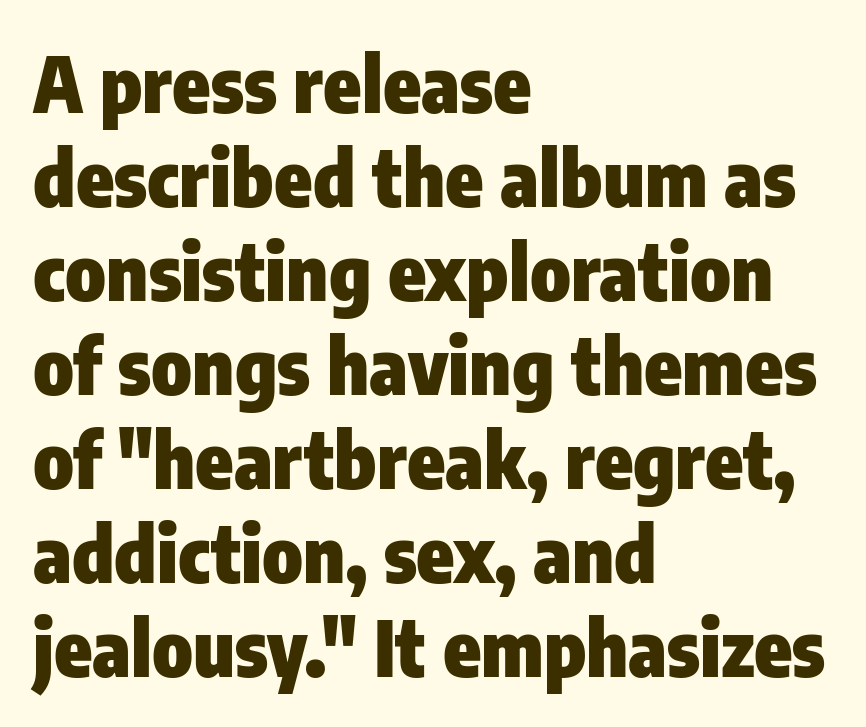
The letters stand upright; this is a roman face. Characters follow at the spacing the type designer built in. The strip under each line holds only bare page. Varying glyph widths throughout — classic text-font behaviour.
